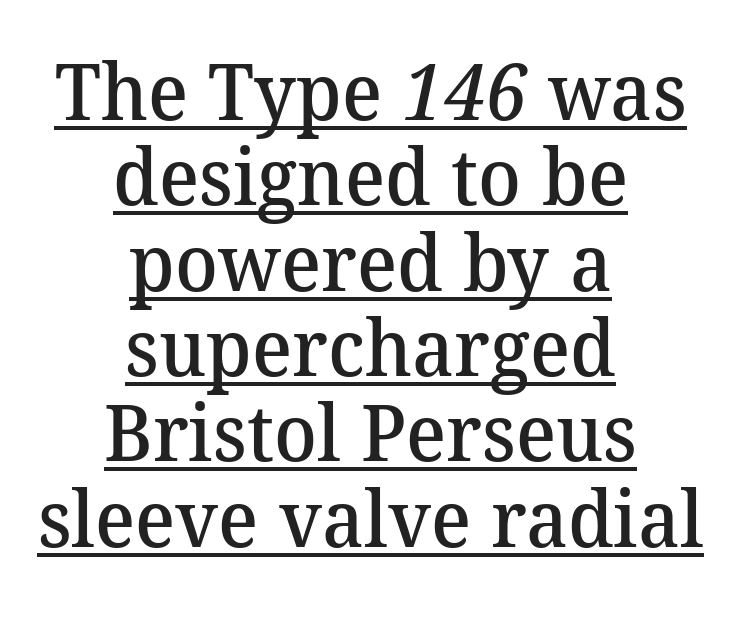
Moderately thickened strokes mark this as semibold type. The designer dialed line spacing down below the default. In CSS terms this would be text-align: center. Think of a printed novel: that variable character pitch is what you see here.
